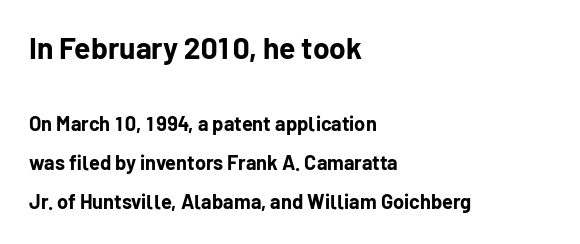
The image shows 30 px bold sans-serif type, upright; set left-aligned, loose line spacing (1.94x), normal letter spacing, not underlined; the first (top) block is 1.5x larger; low stroke contrast and a medium x-height.
